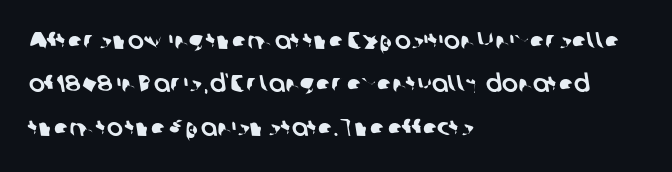
Q: Is the text underlined? A: No.
Q: How is the paragraph aligned? A: Left-aligned.
Q: Is the spacing between letters normal or unusually wide? A: Normal.
